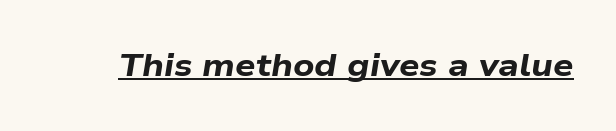
The image shows 32 px bold, wide type, italic (leaning right); set normal letter spacing, underlined; low stroke contrast and a medium x-height.
